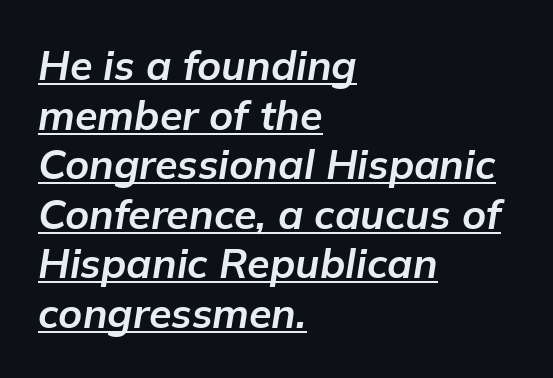
The image shows 41 px bold type, italic (leaning right); set left-aligned, line spacing 1.21x, normal letter spacing, underlined; low stroke contrast and a medium x-height.
